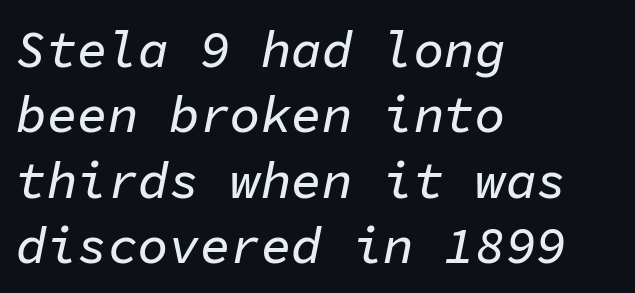
The image shows 51 px text type, italic (leaning right), monospaced; set left-aligned, normal line spacing (1.28x), normal letter spacing, not underlined; low stroke contrast and a medium x-height.
